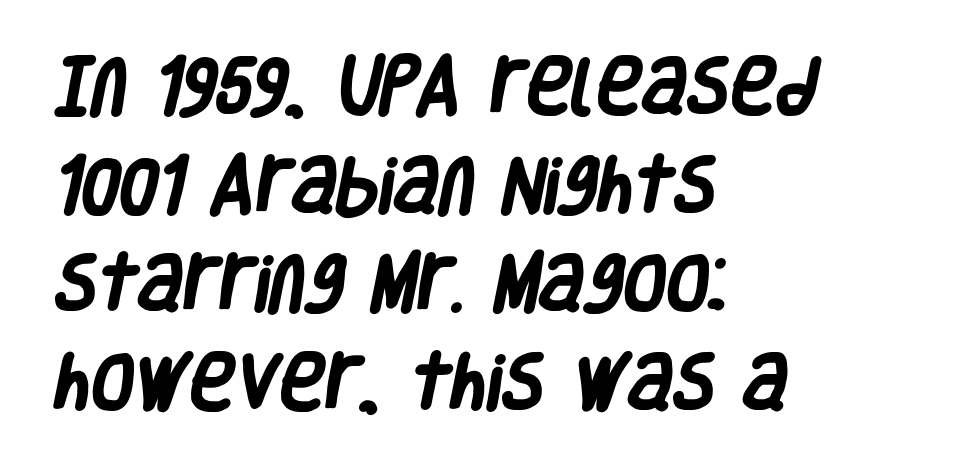
The image shows 62 px heavy, condensed sans-serif type; set left-aligned, normal line spacing (1.59x), normal letter spacing, not underlined; low stroke contrast and a large x-height.
